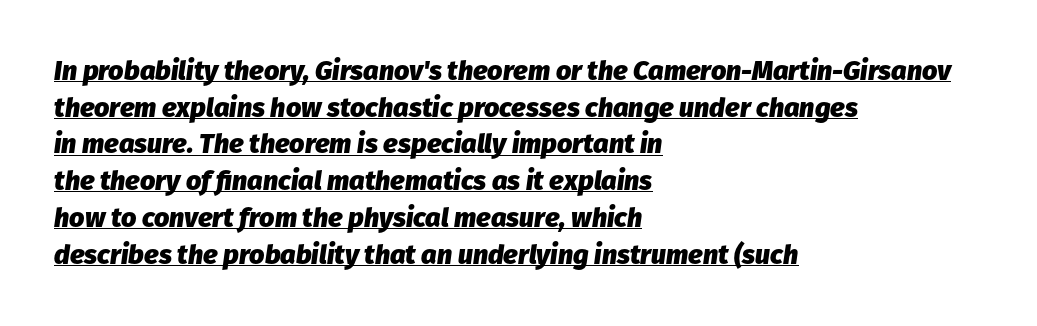
{"italic": "yes", "lean": "right", "slant_degrees": 8, "bold": "yes", "underline": "yes", "align": "left", "line_spacing": "normal", "line_spacing_ratio": 1.36, "letter_spacing": "normal", "letter_spacing_em": 0.0, "glyph_px": 27}
